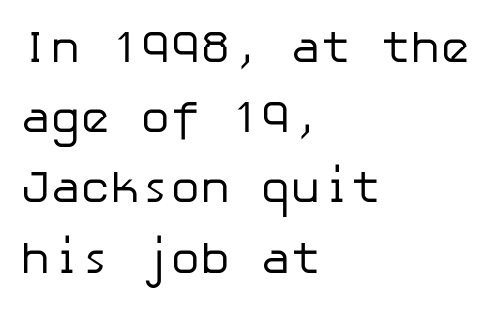
Q: Is the text bold? A: No.
Q: Is the text italic (slanted)? A: No, it is upright.
Q: Is the typeface a serif or a sans-serif typeface? A: Sans-serif.
Q: Is the text underlined? A: No.
Q: How is the paragraph aligned? A: Left-aligned.
Q: Is the spacing between letters normal or unusually wide? A: Normal.
Q: Is the spacing between lines tight, normal or loose? A: Normal.
Q: Width (condensed, normal, or wide)? A: Normal.
Q: Stroke contrast? A: Low.
Q: x-height? A: Medium.
